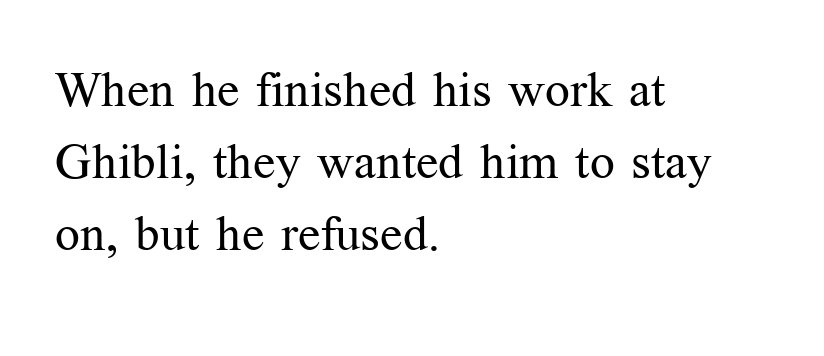
Q: Is the text bold? A: No.
Q: Is the text italic (slanted)? A: No, it is upright.
Q: Is the typeface a serif or a sans-serif typeface? A: Serif.
Q: Is the text underlined? A: No.
Q: How is the paragraph aligned? A: Left-aligned.
Q: Is the spacing between letters normal or unusually wide? A: Normal.
Q: Is the spacing between lines tight, normal or loose? A: Normal.
Q: Width (condensed, normal, or wide)? A: Normal.
Q: Stroke contrast? A: Medium.
Q: x-height? A: Medium.
Q: Monospaced? A: No.
